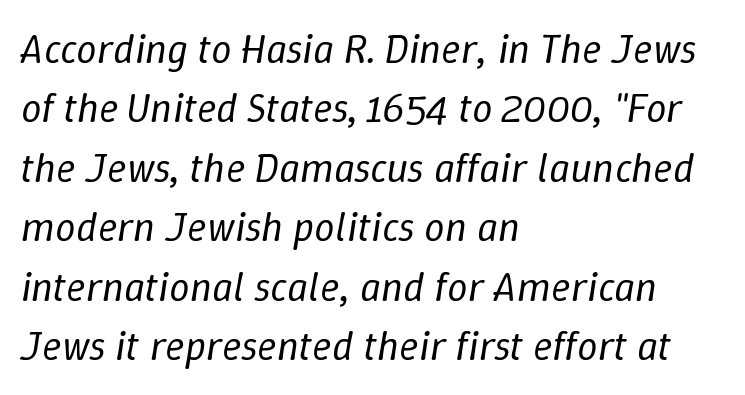
{"italic": "yes", "lean": "right", "slant_degrees": 9, "bold": "no", "weight": "regular", "width": "normal", "stroke_contrast": "low", "x_height": "medium", "monospaced": "no", "underline": "no", "align": "left", "line_spacing": "normal", "line_spacing_ratio": 1.45, "letter_spacing": "normal", "letter_spacing_em": 0.0, "glyph_px": 41}
